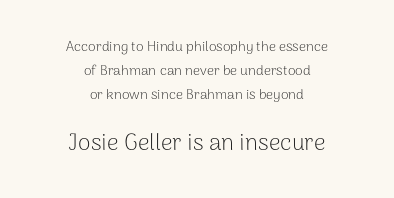
The image shows 23 px text type, upright; set centered, normal line spacing (1.7x), normal letter spacing, not underlined; the second (bottom) block is 1.64x larger.
